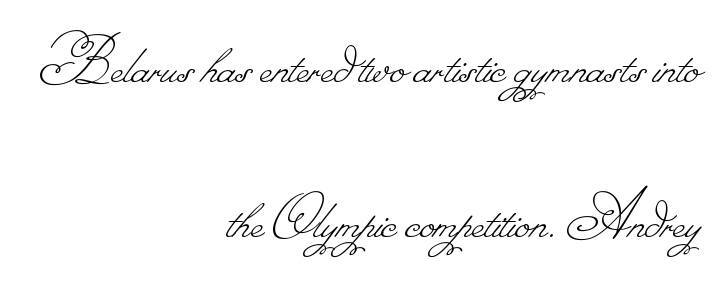
{"bold": "no", "weight": "thin", "width": "normal", "stroke_contrast": "low", "monospaced": "no", "underline": "no", "align": "right", "line_spacing": "loose", "line_spacing_ratio": 2.24, "letter_spacing": "normal", "letter_spacing_em": 0.0, "glyph_px": 69}
